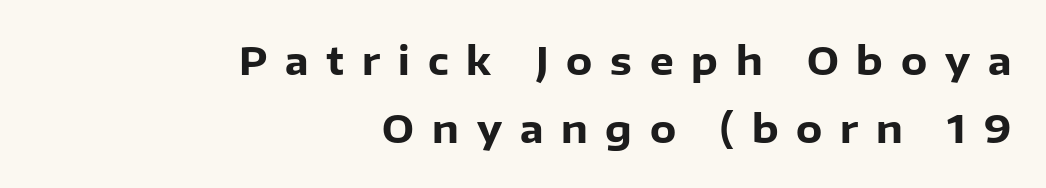
Posture: straight, roman, zero tilt. Rule under the text: the space is simply empty. The typeface chosen for these lines omits serifs. You could not count columns in this text — the font is proportionally spaced. How are the letters spaced? Widely, with obvious added tracking. Weight: bold.
